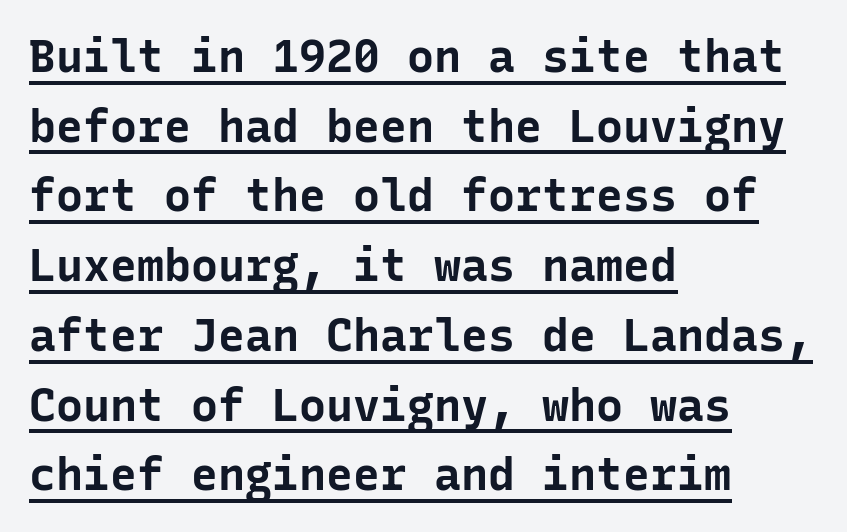
Q: Is the text bold? A: Yes.
Q: Is the text italic (slanted)? A: No, it is upright.
Q: Is the typeface a serif or a sans-serif typeface? A: Sans-serif.
Q: Is the text underlined? A: Yes.
Q: How is the paragraph aligned? A: Left-aligned.
Q: Is the spacing between letters normal or unusually wide? A: Normal.
Q: Is the spacing between lines tight, normal or loose? A: Normal.
Q: Width (condensed, normal, or wide)? A: Normal.
Q: Stroke contrast? A: Low.
Q: x-height? A: Medium.
Q: Monospaced? A: Yes.
